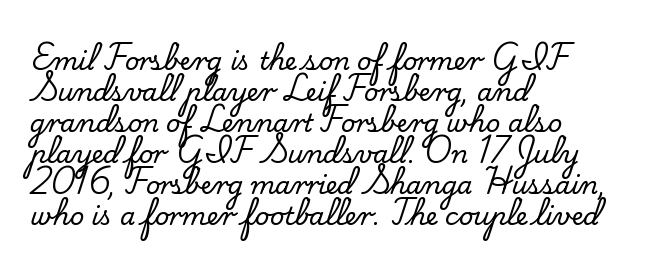
{"underline": "no", "align": "left", "line_spacing_ratio": 1.24, "letter_spacing": "normal", "letter_spacing_em": 0.0, "glyph_px": 25}
